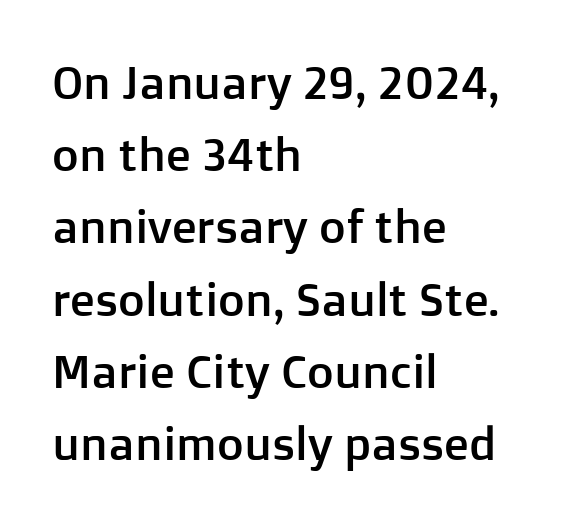
Q: Is the text italic (slanted)? A: No, it is upright.
Q: Is the typeface a serif or a sans-serif typeface? A: Sans-serif.
Q: Is the text underlined? A: No.
Q: How is the paragraph aligned? A: Left-aligned.
Q: Is the spacing between letters normal or unusually wide? A: Normal.
Q: Is the spacing between lines tight, normal or loose? A: Normal.
Q: Width (condensed, normal, or wide)? A: Normal.
Q: Stroke contrast? A: Low.
Q: x-height? A: Medium.
Q: Monospaced? A: No.
